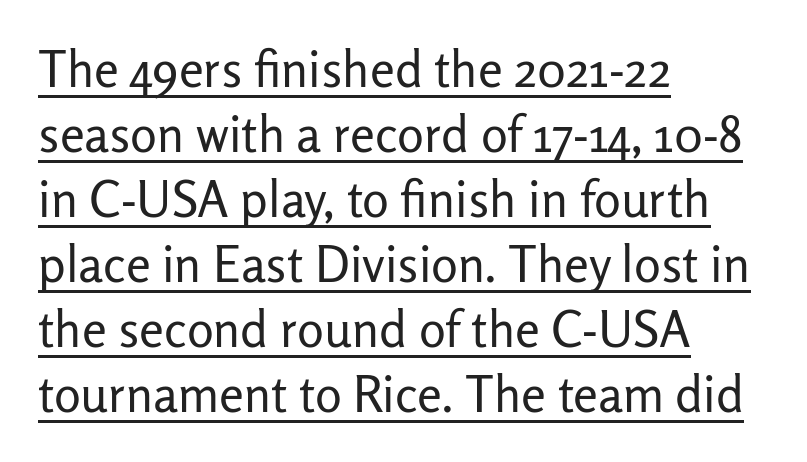
Notice how the passage keeps a crisp vertical edge on the left only. If you measured baseline to baseline, you'd find a middling distance. Think of a printed novel: that variable character pitch is what you see here. Does a line run under the words? Yes, clearly.
